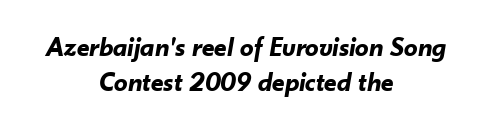
{"italic": "yes", "lean": "right", "slant_degrees": 10, "bold": "yes", "underline": "no", "align": "center", "line_spacing": "normal", "line_spacing_ratio": 1.31, "letter_spacing": "normal", "letter_spacing_em": 0.0, "glyph_px": 27}
